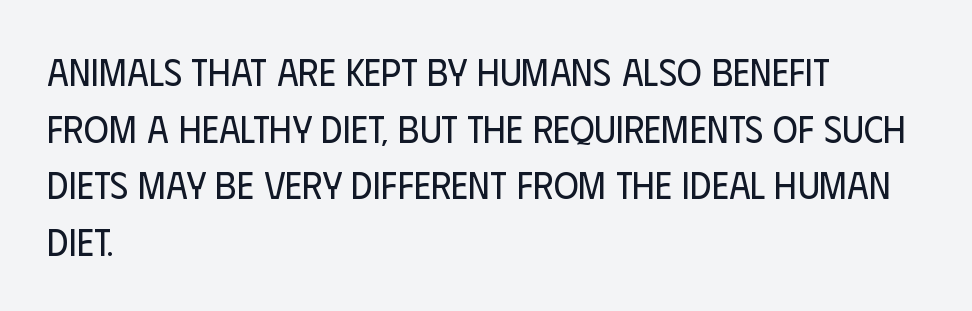
Q: Is the text bold? A: No.
Q: Is the text italic (slanted)? A: No, it is upright.
Q: Is the typeface a serif or a sans-serif typeface? A: Sans-serif.
Q: Is the text underlined? A: No.
Q: How is the paragraph aligned? A: Left-aligned.
Q: Is the spacing between letters normal or unusually wide? A: Normal.
Q: Is the spacing between lines tight, normal or loose? A: Normal.
Q: Width (condensed, normal, or wide)? A: Condensed.
Q: Stroke contrast? A: Low.
Q: x-height? A: Large.
Q: Monospaced? A: No.
